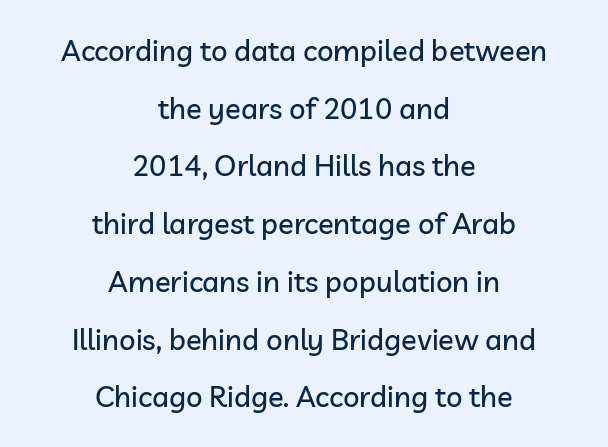
The image shows 29 px sans-serif type, upright; set centered, loose line spacing (1.99x), normal letter spacing, not underlined; low stroke contrast and a medium x-height.
